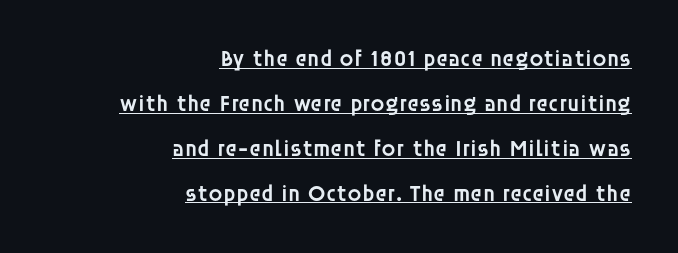
Q: Is the text bold? A: Semi-bold.
Q: Is the text italic (slanted)? A: No, it is upright.
Q: Is the text underlined? A: Yes.
Q: How is the paragraph aligned? A: Right-aligned.
Q: Is the spacing between letters normal or unusually wide? A: Normal.
Q: Is the spacing between lines tight, normal or loose? A: Loose.
